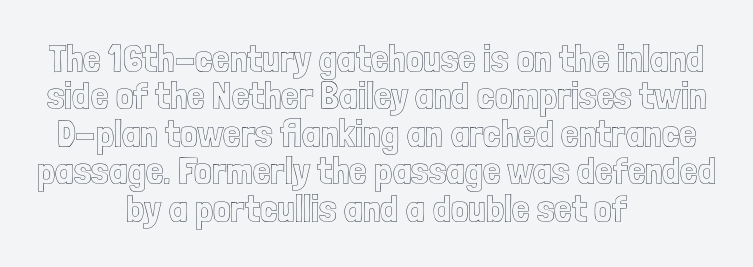
The image shows 39 px condensed type, upright; set centered, tight line spacing (0.96x), normal letter spacing, not underlined; a medium x-height.
